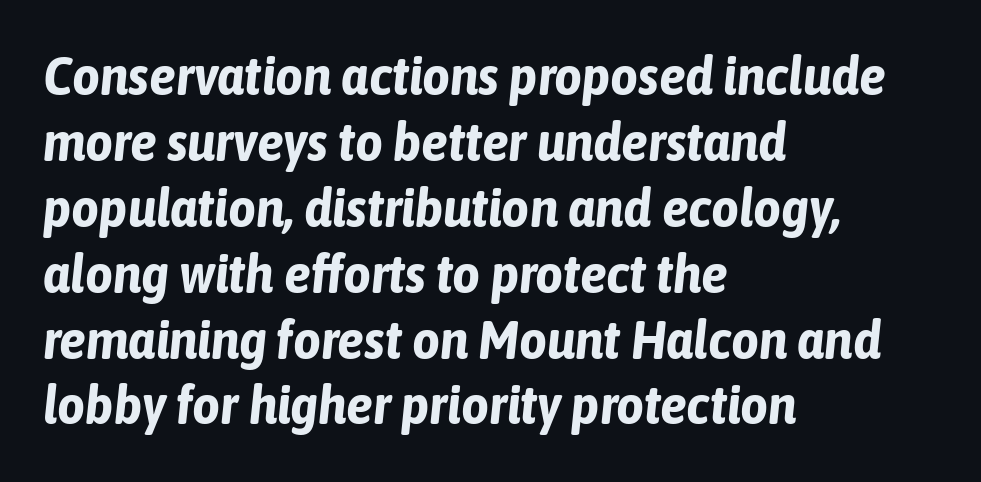
{"italic": "yes", "lean": "right", "slant_degrees": 6, "bold": "yes", "weight": "bold", "width": "condensed", "stroke_contrast": "low", "x_height": "medium", "monospaced": "no", "underline": "no", "align": "left", "line_spacing_ratio": 1.22, "letter_spacing": "normal", "letter_spacing_em": 0.0, "glyph_px": 54}
